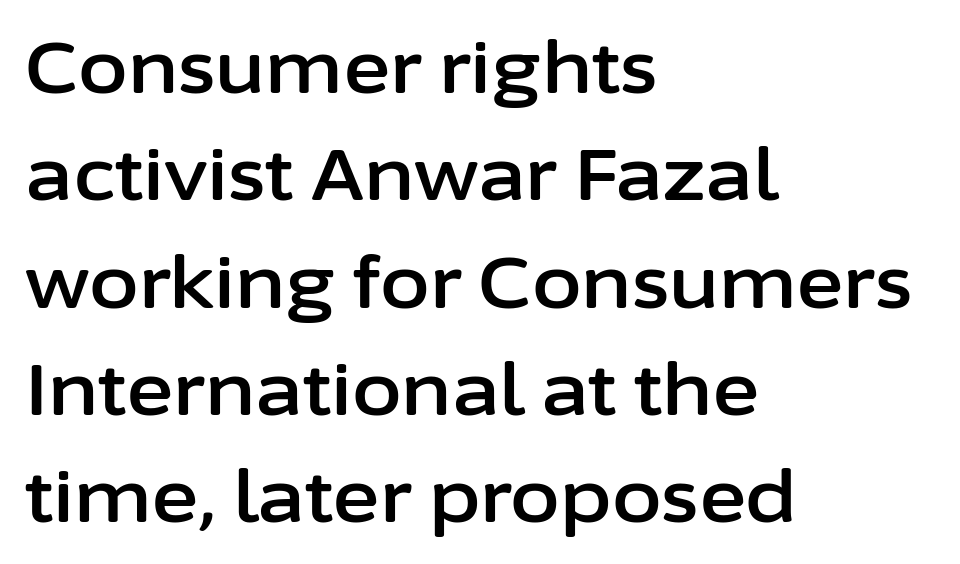
{"serif": "no", "italic": "no", "width": "normal", "stroke_contrast": "low", "x_height": "medium", "monospaced": "no", "underline": "no", "align": "left", "line_spacing": "normal", "line_spacing_ratio": 1.49, "letter_spacing": "normal", "letter_spacing_em": 0.0, "glyph_px": 72}
